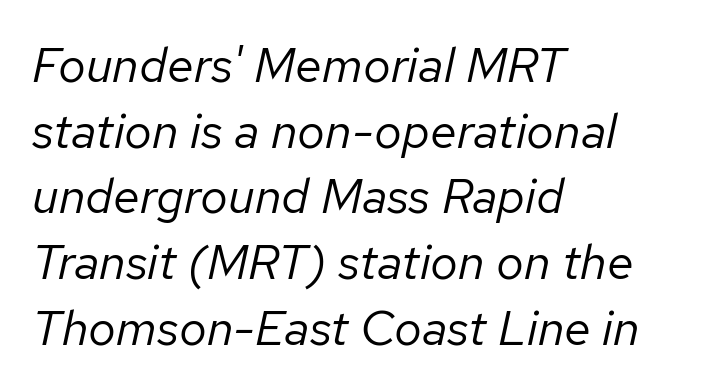
Q: Is the text bold? A: No.
Q: Is the text italic (slanted)? A: Yes, it leans right by about 12 degrees.
Q: Is the text underlined? A: No.
Q: How is the paragraph aligned? A: Left-aligned.
Q: Is the spacing between letters normal or unusually wide? A: Normal.
Q: Is the spacing between lines tight, normal or loose? A: Normal.
Q: Width (condensed, normal, or wide)? A: Normal.
Q: Stroke contrast? A: Low.
Q: x-height? A: Medium.
Q: Monospaced? A: No.
